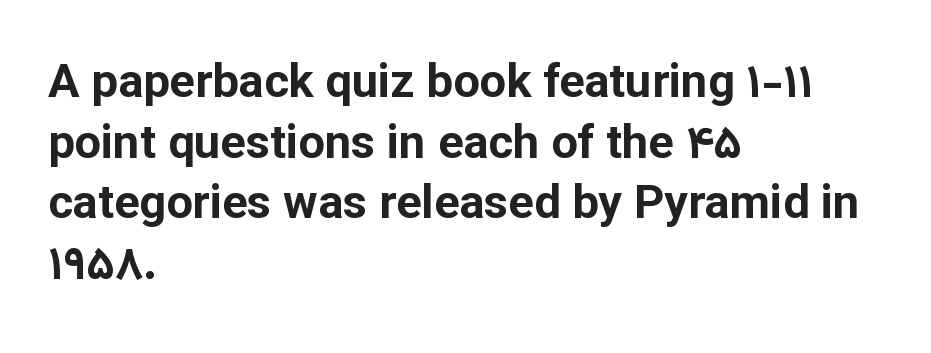
Is the type bold? Yes — the strokes are clearly thick and heavy. The space beneath each line is pristine and unruled. Proportional: the letters do not fall into vertical columns. This rendering leaves character spacing at its baseline value. The leading is moderate, giving the passage an even texture.
